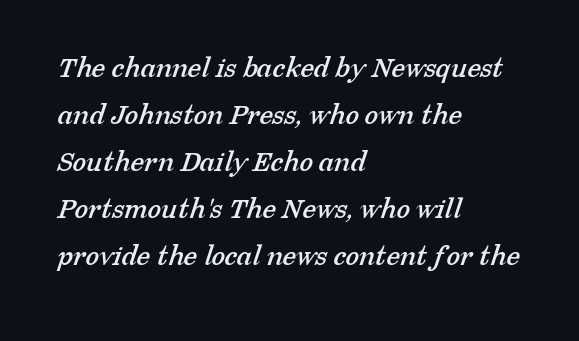
Q: Is the typeface a serif or a sans-serif typeface? A: Serif.
Q: Is the text underlined? A: No.
Q: How is the paragraph aligned? A: Left-aligned.
Q: Is the spacing between letters normal or unusually wide? A: Normal.
Q: Is the spacing between lines tight, normal or loose? A: Normal.
Q: Width (condensed, normal, or wide)? A: Normal.
Q: Stroke contrast? A: Low.
Q: x-height? A: Medium.
Q: Monospaced? A: No.
